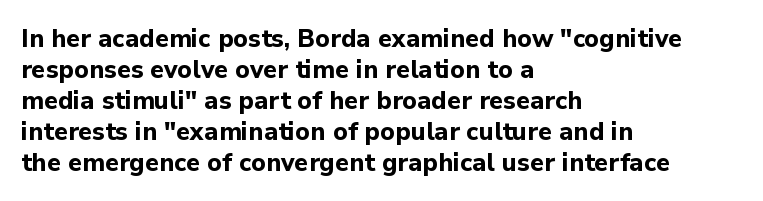
{"italic": "no", "bold": "yes", "underline": "no", "align": "left", "line_spacing_ratio": 1.24, "letter_spacing": "normal", "letter_spacing_em": 0.0, "glyph_px": 25}
